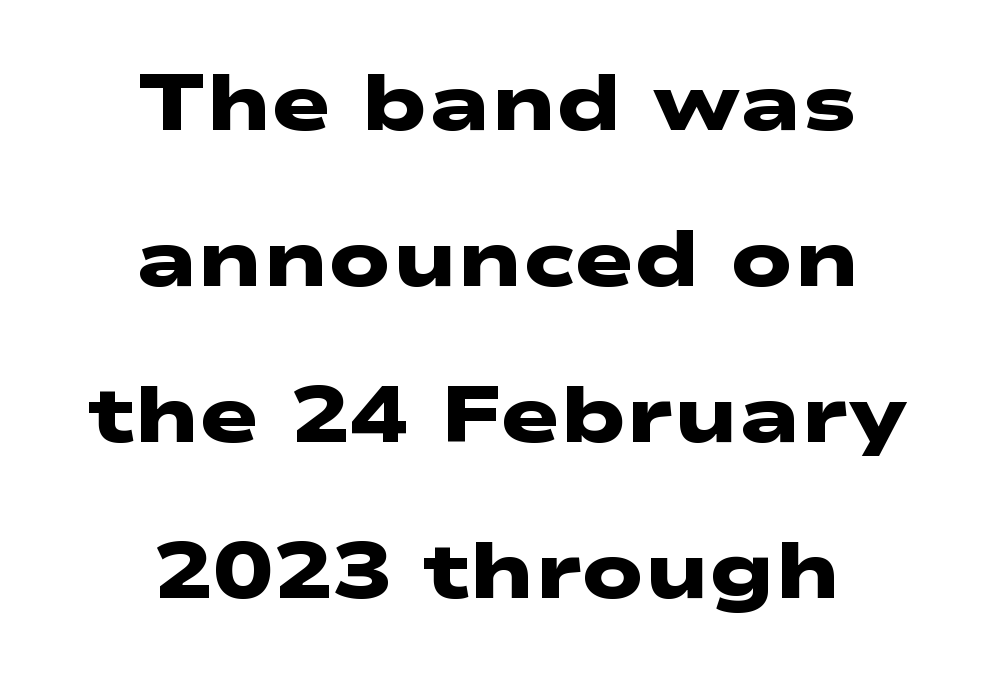
The image shows 80 px heavy, wide sans-serif type; set centered, loose line spacing (1.95x), normal letter spacing, not underlined; low stroke contrast and a medium x-height.
